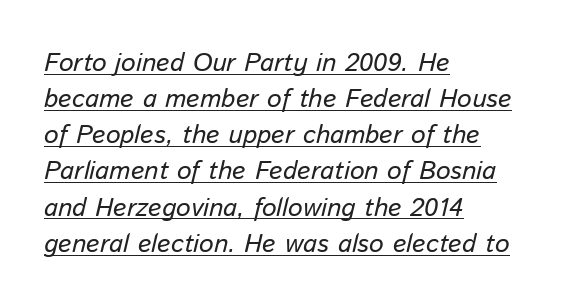
The font's italic variant was chosen for this text. In CSS terms this would be text-align: left. Tracking value appears to be zero — textbook default spacing. The rendered words wear a rule along their underside. The vertical gap from one line to the next is medium.
